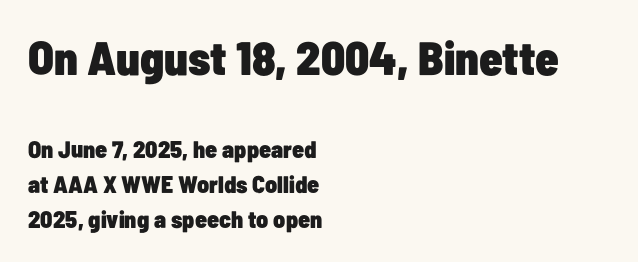
Each row of text sits above clean, open space. This layout puts the oversized block above and the modest block below. Visually the block forms a straight wall on the left and a jagged coastline on the right. Is there much room between lines? A standard amount, neither cramped nor airy.
